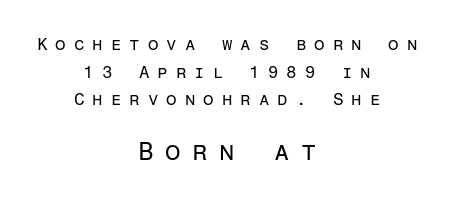
Q: Is the text bold? A: No.
Q: Is the text italic (slanted)? A: No, it is upright.
Q: Is the text underlined? A: No.
Q: How is the paragraph aligned? A: Centered.
Q: Is the spacing between letters normal or unusually wide? A: Unusually wide.
Q: Is the spacing between lines tight, normal or loose? A: Normal.
Q: Which block of text is set in a larger size, the first (top) or the second (bottom)? A: The second (bottom) one.
